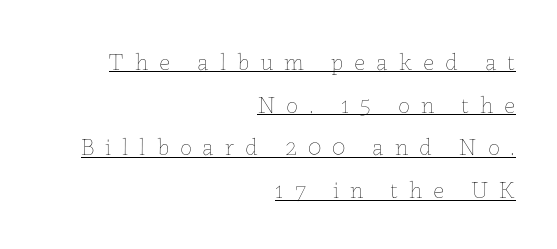
{"italic": "no", "bold": "no", "underline": "yes", "align": "right", "line_spacing_ratio": 1.78, "letter_spacing": "wide", "letter_spacing_em": 0.46, "glyph_px": 24}
